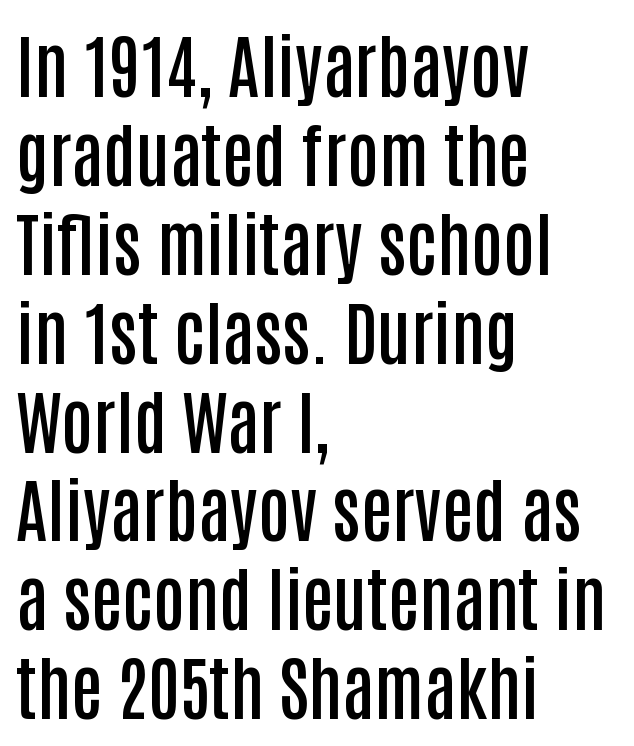
The image shows 70 px semibold, condensed sans-serif type, upright; set left-aligned, normal line spacing (1.27x), normal letter spacing, not underlined; low stroke contrast and a large x-height.
